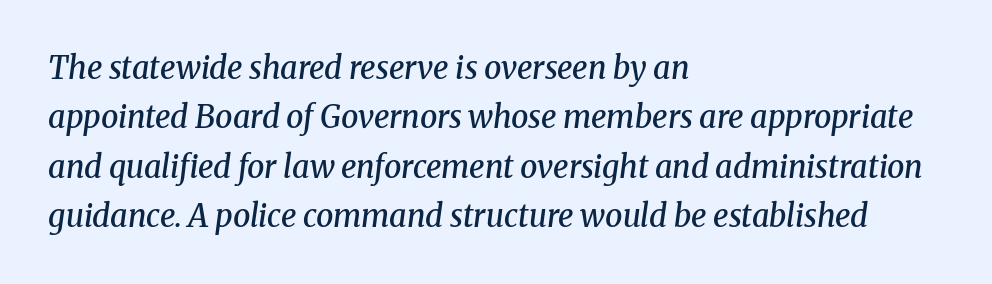
The image shows 31 px semibold serif type, italic (leaning right); set left-aligned, normal line spacing (1.59x), normal letter spacing, not underlined; medium stroke contrast and a medium x-height.
